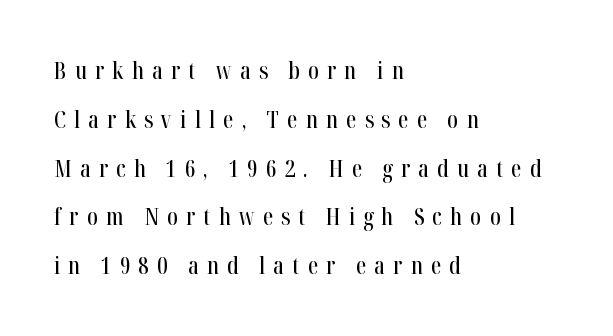
Underline: absent. Vertically, the passage feels expansive, rows floating well apart. Posture: straight, roman, zero tilt. The text block is weighted toward the left margin, trailing off unevenly rightward. Does extra space separate the letters? Yes, quite a lot of it.
